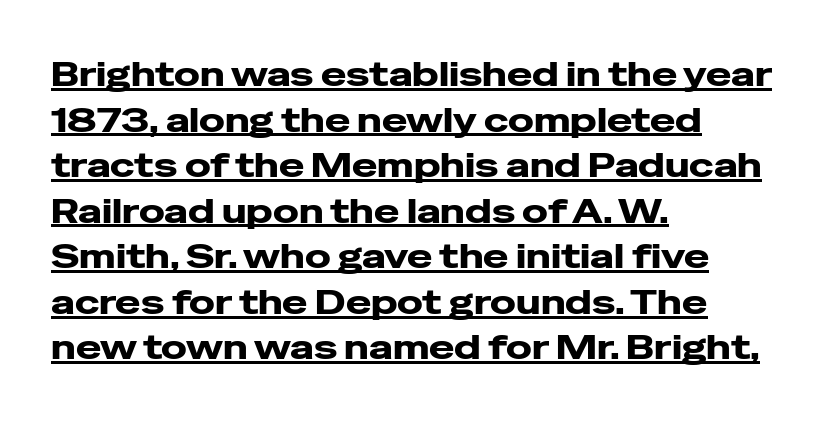
Layout note: lines flush left. Nothing sits at the stroke ends, so this counts as sans-serif. Underline: present. Posture: upright roman. Each word holds together tightly as a unit, with standard inter-letter gaps.
